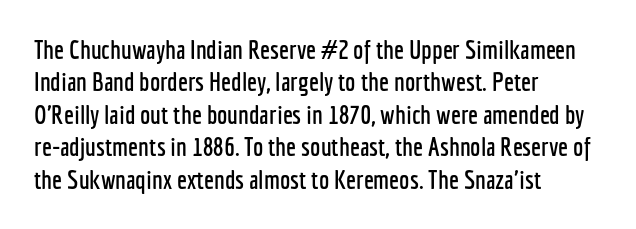
{"italic": "no", "underline": "no", "align": "left", "line_spacing": "normal", "line_spacing_ratio": 1.25, "letter_spacing": "normal", "letter_spacing_em": 0.0, "glyph_px": 26}
